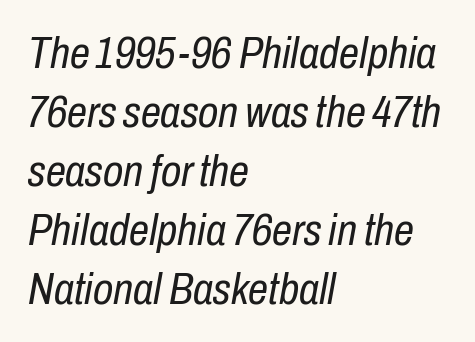
Q: Is the text bold? A: No.
Q: Is the text italic (slanted)? A: Yes, it leans right by about 10 degrees.
Q: Is the text underlined? A: No.
Q: How is the paragraph aligned? A: Left-aligned.
Q: Is the spacing between letters normal or unusually wide? A: Normal.
Q: Is the spacing between lines tight, normal or loose? A: Normal.
Q: Width (condensed, normal, or wide)? A: Condensed.
Q: Stroke contrast? A: Low.
Q: x-height? A: Medium.
Q: Monospaced? A: No.
